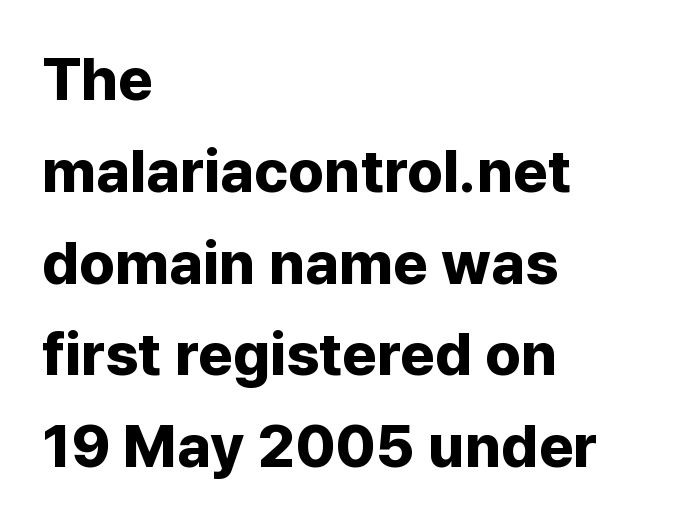
Nobody drew a line under any word here. Heft: maximum for text — a bold. Characters remain perfectly vertical along every line. Rows of type keep a routine distance in the vertical direction. The typeface chosen for these lines omits serifs.
